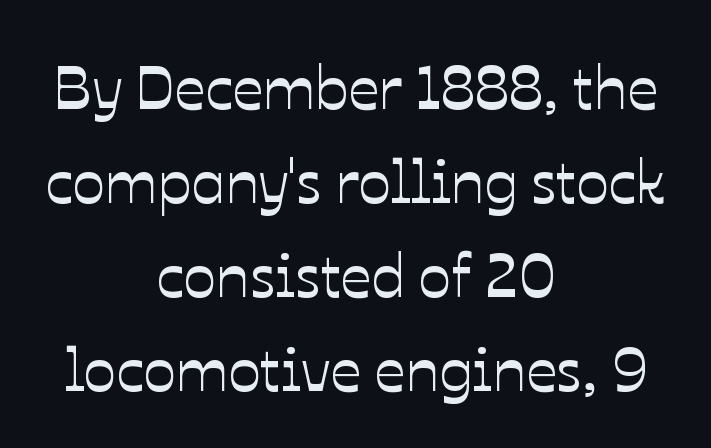
The image shows 61 px text type, upright; set centered, normal line spacing (1.54x), normal letter spacing, not underlined; low stroke contrast and a medium x-height.
